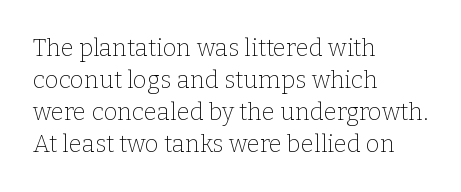
Q: Is the text bold? A: No.
Q: Is the text italic (slanted)? A: No, it is upright.
Q: Is the text underlined? A: No.
Q: How is the paragraph aligned? A: Left-aligned.
Q: Is the spacing between letters normal or unusually wide? A: Normal.
Q: Is the spacing between lines tight, normal or loose? A: Normal.
